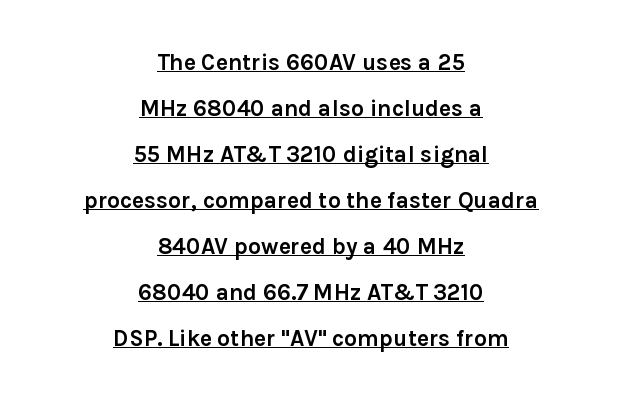
If you folded the block vertically in half, each line would mirror itself in length. Horizontal bands of white between lines are thick stripes. You'd pick this weight for a headline — it's a proper bold. The rendering keeps characters at their native spacing.
